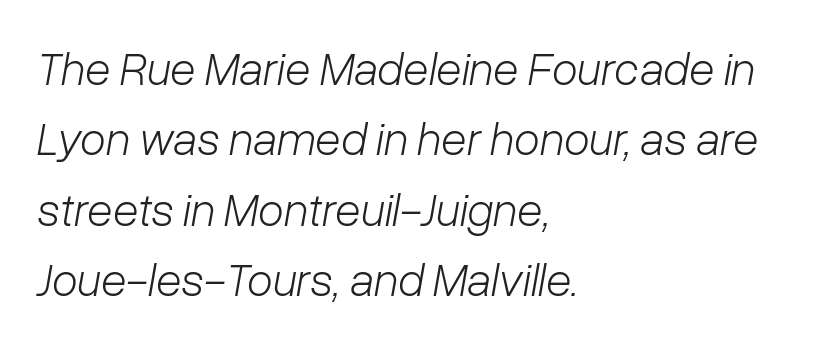
{"italic": "yes", "lean": "right", "slant_degrees": 10, "bold": "no", "weight": "light", "width": "normal", "stroke_contrast": "low", "x_height": "medium", "monospaced": "no", "underline": "no", "align": "left", "line_spacing": "normal", "line_spacing_ratio": 1.5, "letter_spacing": "normal", "letter_spacing_em": 0.0, "glyph_px": 47}
